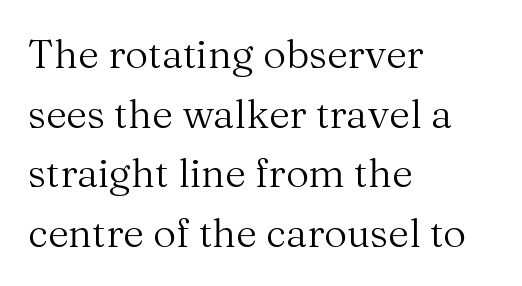
The face used here is proportionally spaced, like ordinary book or web type. These glyphs show unthickened strokes, regular width or finer. Horizontal bands of white between lines are of average thickness. Are there feet on the stems? There are — it's a serif. The paragraph has a hard left edge and a soft right edge.
